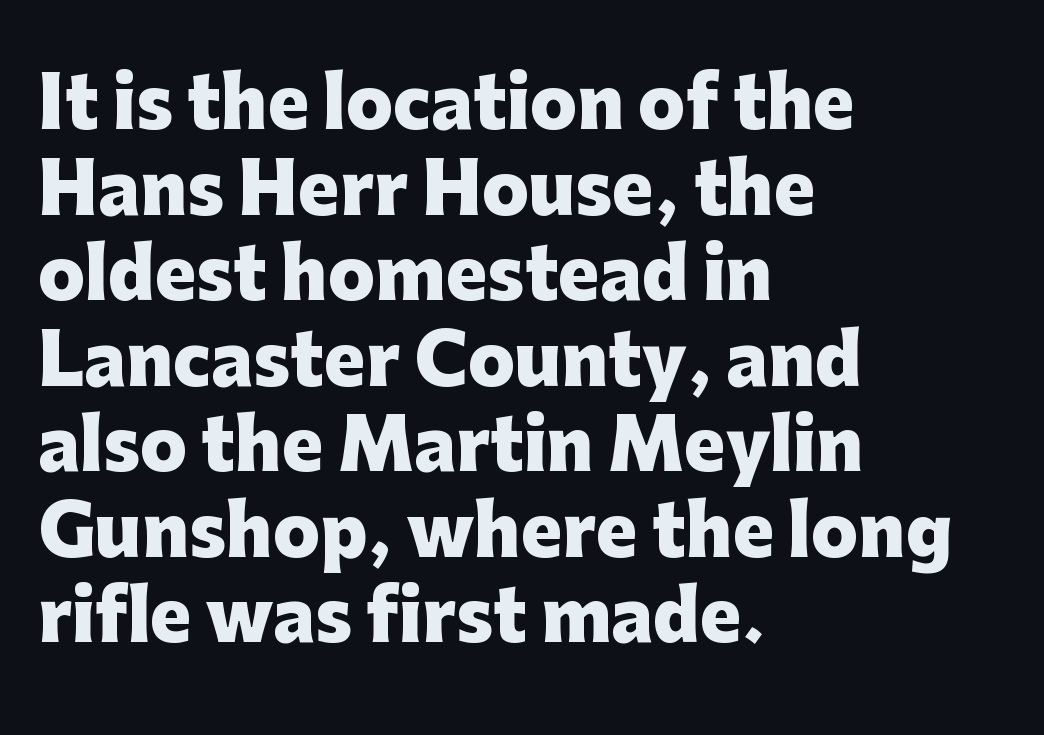
Q: Is the text bold? A: Yes.
Q: Is the text italic (slanted)? A: No, it is upright.
Q: Is the typeface a serif or a sans-serif typeface? A: Sans-serif.
Q: Is the text underlined? A: No.
Q: How is the paragraph aligned? A: Left-aligned.
Q: Is the spacing between letters normal or unusually wide? A: Normal.
Q: Width (condensed, normal, or wide)? A: Normal.
Q: Stroke contrast? A: Low.
Q: x-height? A: Medium.
Q: Monospaced? A: No.
